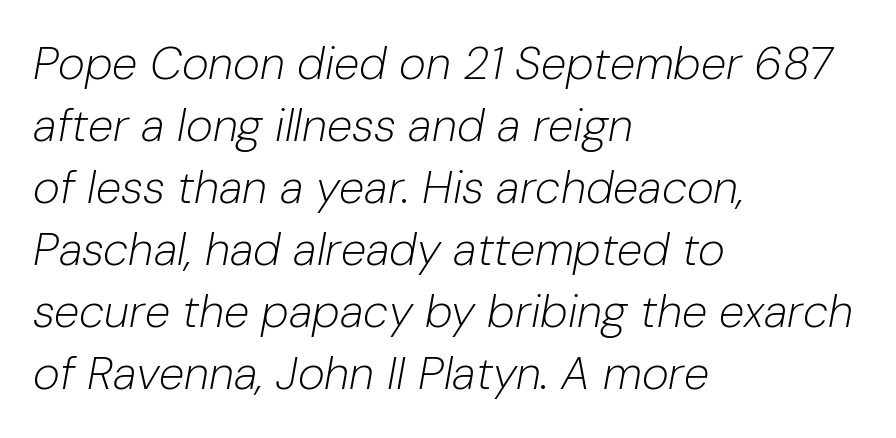
{"italic": "yes", "lean": "right", "slant_degrees": 10, "bold": "no", "weight": "light", "width": "normal", "stroke_contrast": "low", "x_height": "medium", "monospaced": "no", "underline": "no", "align": "left", "line_spacing": "normal", "line_spacing_ratio": 1.35, "letter_spacing": "normal", "letter_spacing_em": 0.0, "glyph_px": 46}
